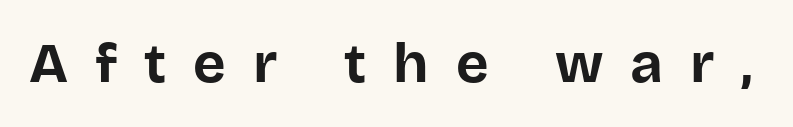
The image shows 56 px bold sans-serif type, upright; set unusually wide letter spacing (+0.48 em), not underlined; low stroke contrast and a large x-height.
